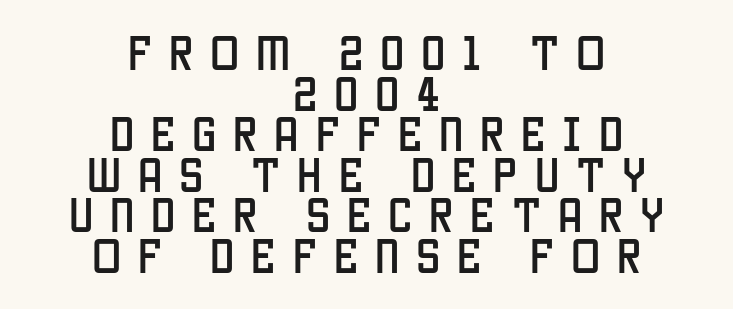
Q: Is the text italic (slanted)? A: No, it is upright.
Q: Is the typeface a serif or a sans-serif typeface? A: Sans-serif.
Q: Is the text underlined? A: No.
Q: How is the paragraph aligned? A: Centered.
Q: Is the spacing between letters normal or unusually wide? A: Unusually wide.
Q: Is the spacing between lines tight, normal or loose? A: Tight.
Q: Width (condensed, normal, or wide)? A: Condensed.
Q: Stroke contrast? A: Low.
Q: x-height? A: Large.
Q: Monospaced? A: No.
